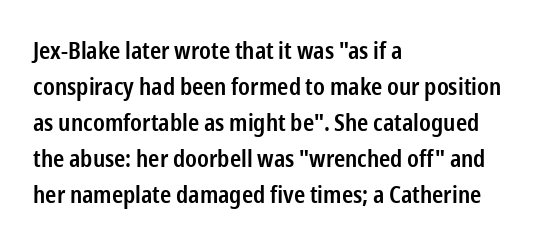
Q: Is the text bold? A: Semi-bold.
Q: Is the text italic (slanted)? A: No, it is upright.
Q: Is the text underlined? A: No.
Q: How is the paragraph aligned? A: Left-aligned.
Q: Is the spacing between letters normal or unusually wide? A: Normal.
Q: Is the spacing between lines tight, normal or loose? A: Normal.
